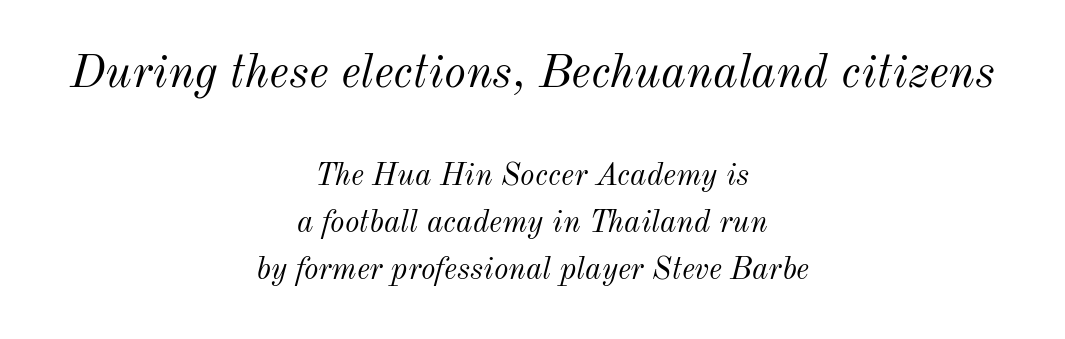
The image shows 47 px light type, italic (leaning right); set centered, normal line spacing (1.53x), normal letter spacing, not underlined; the first (top) block is 1.52x larger; medium stroke contrast and a small x-height.
